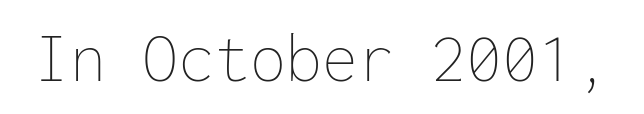
{"italic": "no", "bold": "no", "weight": "thin", "width": "normal", "stroke_contrast": "low", "x_height": "medium", "monospaced": "yes", "underline": "no", "letter_spacing": "normal", "letter_spacing_em": 0.0, "glyph_px": 72}
